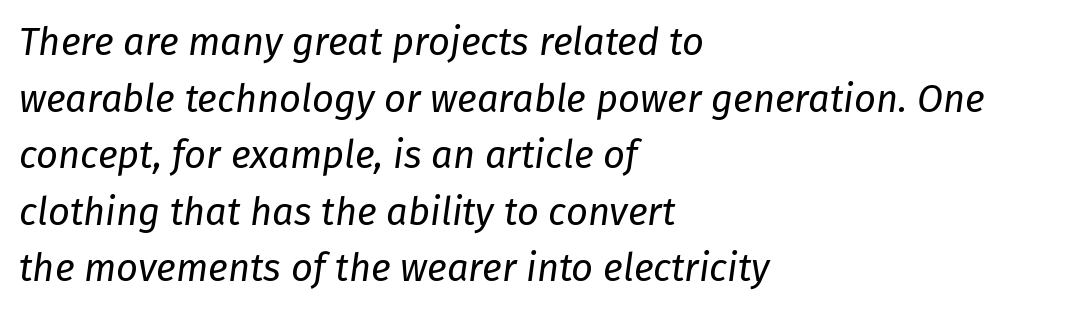
{"italic": "yes", "lean": "right", "slant_degrees": 8, "bold": "no", "weight": "regular", "width": "normal", "stroke_contrast": "low", "x_height": "medium", "monospaced": "no", "underline": "no", "align": "left", "line_spacing": "normal", "line_spacing_ratio": 1.49, "letter_spacing": "normal", "letter_spacing_em": 0.0, "glyph_px": 38}
